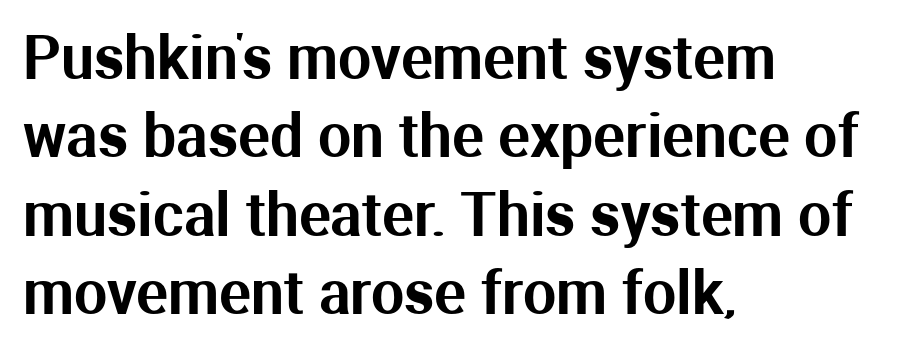
{"serif": "no", "italic": "no", "width": "normal", "stroke_contrast": "medium", "x_height": "medium", "monospaced": "no", "underline": "no", "align": "left", "line_spacing": "normal", "line_spacing_ratio": 1.33, "letter_spacing": "normal", "letter_spacing_em": 0.0, "glyph_px": 59}
